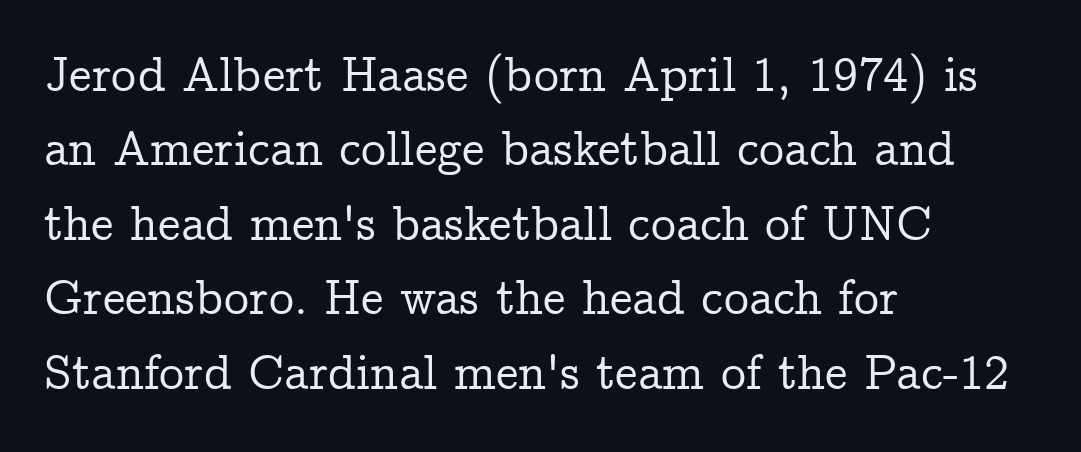
Q: Is the text italic (slanted)? A: No, it is upright.
Q: Is the typeface a serif or a sans-serif typeface? A: Serif.
Q: Is the text underlined? A: No.
Q: How is the paragraph aligned? A: Left-aligned.
Q: Is the spacing between letters normal or unusually wide? A: Normal.
Q: Is the spacing between lines tight, normal or loose? A: Normal.
Q: Width (condensed, normal, or wide)? A: Normal.
Q: Stroke contrast? A: Low.
Q: x-height? A: Medium.
Q: Monospaced? A: No.
